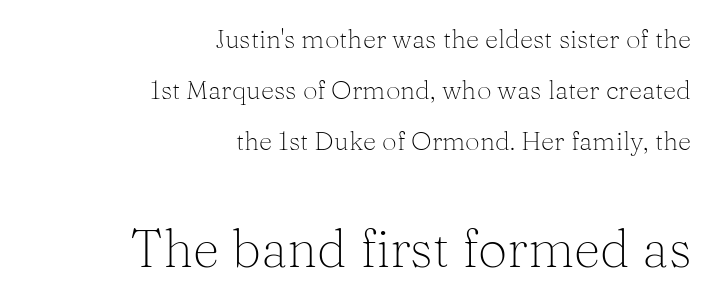
{"serif": "yes", "italic": "no", "bold": "no", "weight": "light", "width": "normal", "stroke_contrast": "medium", "x_height": "medium", "monospaced": "no", "underline": "no", "align": "right", "line_spacing": "loose", "line_spacing_ratio": 1.96, "letter_spacing": "normal", "letter_spacing_em": 0.0, "larger_block": "second", "size_ratio": 2.0, "glyph_px": 52}
